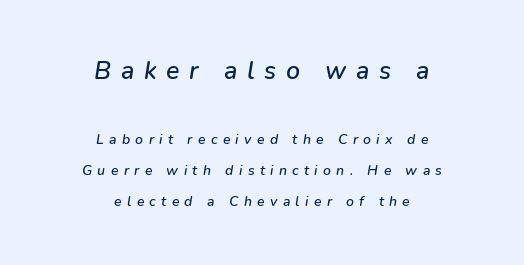
The image shows 25 px text type, italic (leaning right); set centered, loose line spacing (2.23x), unusually wide letter spacing (+0.38 em), not underlined; the first (top) block is 1.79x larger.
